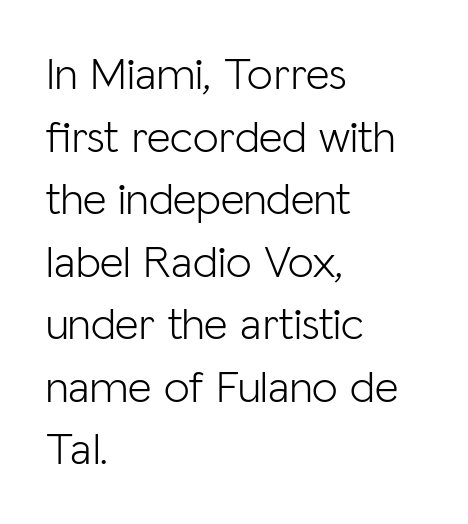
Q: Is the text bold? A: No.
Q: Is the text italic (slanted)? A: No, it is upright.
Q: Is the typeface a serif or a sans-serif typeface? A: Sans-serif.
Q: Is the text underlined? A: No.
Q: How is the paragraph aligned? A: Left-aligned.
Q: Is the spacing between letters normal or unusually wide? A: Normal.
Q: Is the spacing between lines tight, normal or loose? A: Normal.
Q: Width (condensed, normal, or wide)? A: Normal.
Q: Stroke contrast? A: Low.
Q: x-height? A: Medium.
Q: Monospaced? A: No.
